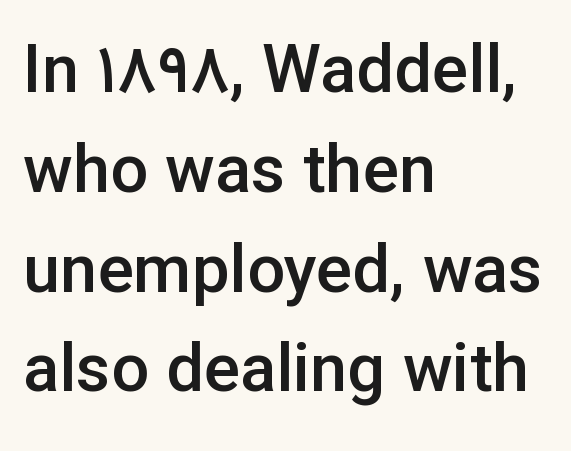
Each line starts at the same left margin while the right side varies. The letters sit at their default tracking, neither squeezed nor spread. Check the space under the baseline: it is left empty. This is moderately heavy type, rendered in semibold. A typesetter would call this proportional, since set widths differ per character.
